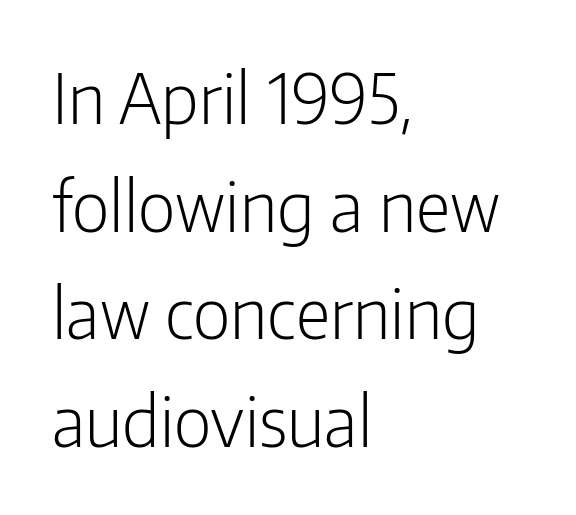
Q: Is the text bold? A: No.
Q: Is the text italic (slanted)? A: No, it is upright.
Q: Is the typeface a serif or a sans-serif typeface? A: Sans-serif.
Q: Is the text underlined? A: No.
Q: How is the paragraph aligned? A: Left-aligned.
Q: Is the spacing between letters normal or unusually wide? A: Normal.
Q: Is the spacing between lines tight, normal or loose? A: Normal.
Q: Width (condensed, normal, or wide)? A: Condensed.
Q: Stroke contrast? A: Low.
Q: x-height? A: Medium.
Q: Monospaced? A: No.
